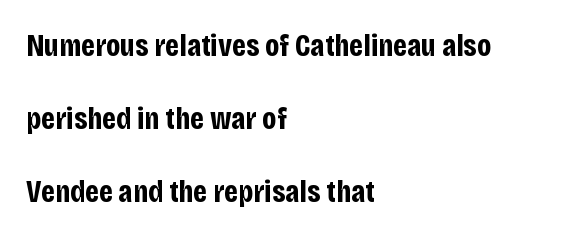
Line beginnings align vertically; line endings do not. Spacing between characters is what you'd get straight out of the box. No italicization has been applied; the sample stays upright. These lines carry a lot of weight — the face is fully bold. Vertical spacing — loose. Underlining? Definitely not there.
